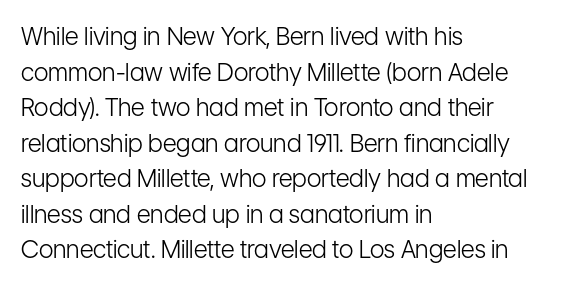
{"italic": "no", "bold": "no", "underline": "no", "align": "left", "line_spacing": "normal", "line_spacing_ratio": 1.48, "letter_spacing": "normal", "letter_spacing_em": 0.0, "glyph_px": 24}
